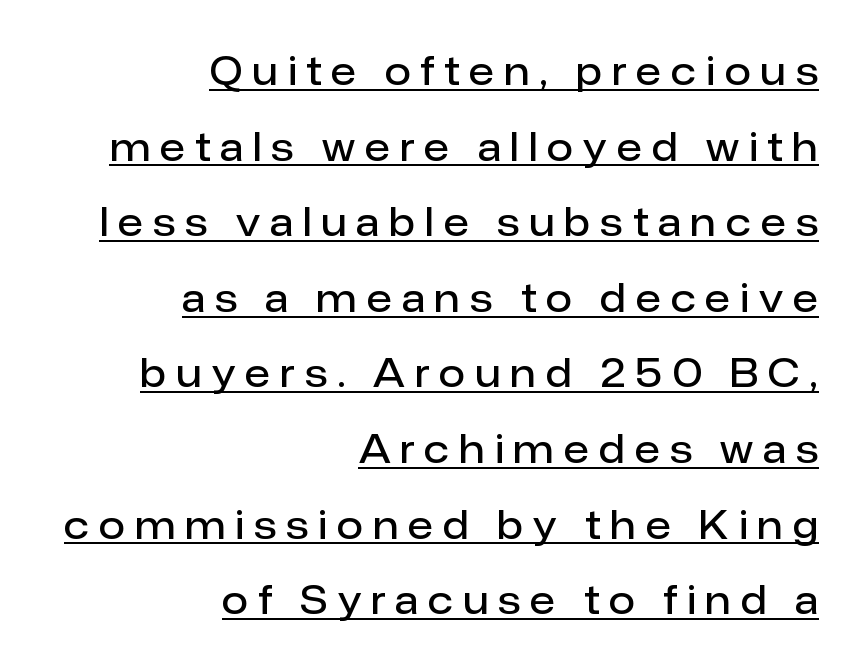
The image shows 38 px semibold sans-serif type, upright; set right-aligned, loose line spacing (1.99x), unusually wide letter spacing (+0.26 em), underlined; low stroke contrast and a medium x-height.
